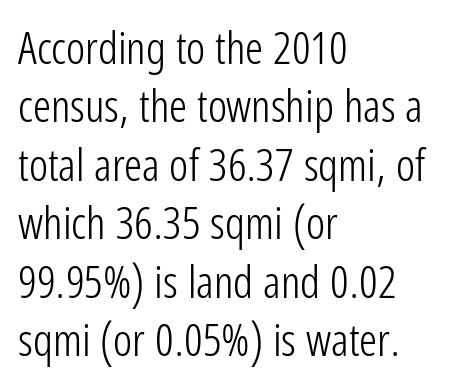
{"serif": "no", "italic": "no", "bold": "no", "weight": "light", "width": "condensed", "stroke_contrast": "low", "x_height": "medium", "monospaced": "no", "underline": "no", "align": "left", "line_spacing": "normal", "line_spacing_ratio": 1.3, "letter_spacing": "normal", "letter_spacing_em": 0.0, "glyph_px": 45}
